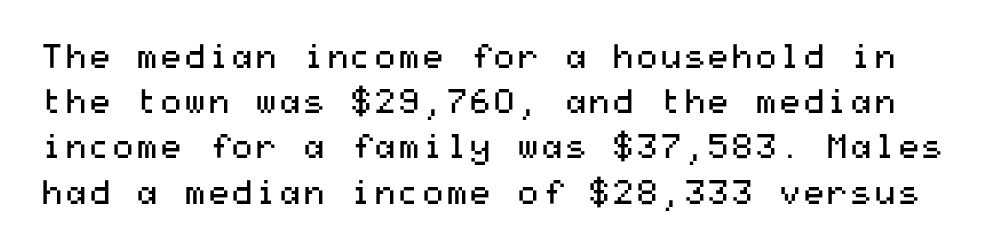
Q: Is the text bold? A: No.
Q: Is the text italic (slanted)? A: No, it is upright.
Q: Is the typeface a serif or a sans-serif typeface? A: Sans-serif.
Q: Is the text underlined? A: No.
Q: Is the spacing between letters normal or unusually wide? A: Normal.
Q: Is the spacing between lines tight, normal or loose? A: Normal.
Q: Width (condensed, normal, or wide)? A: Wide.
Q: Stroke contrast? A: Medium.
Q: x-height? A: Medium.
